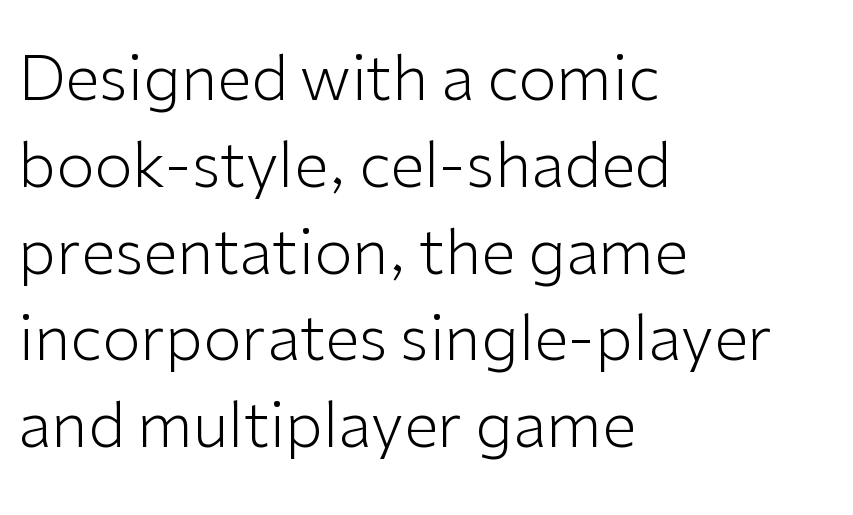
{"serif": "no", "italic": "no", "bold": "no", "weight": "light", "width": "normal", "stroke_contrast": "low", "x_height": "medium", "monospaced": "no", "underline": "no", "align": "left", "line_spacing": "normal", "line_spacing_ratio": 1.4, "letter_spacing": "normal", "letter_spacing_em": 0.0, "glyph_px": 62}
